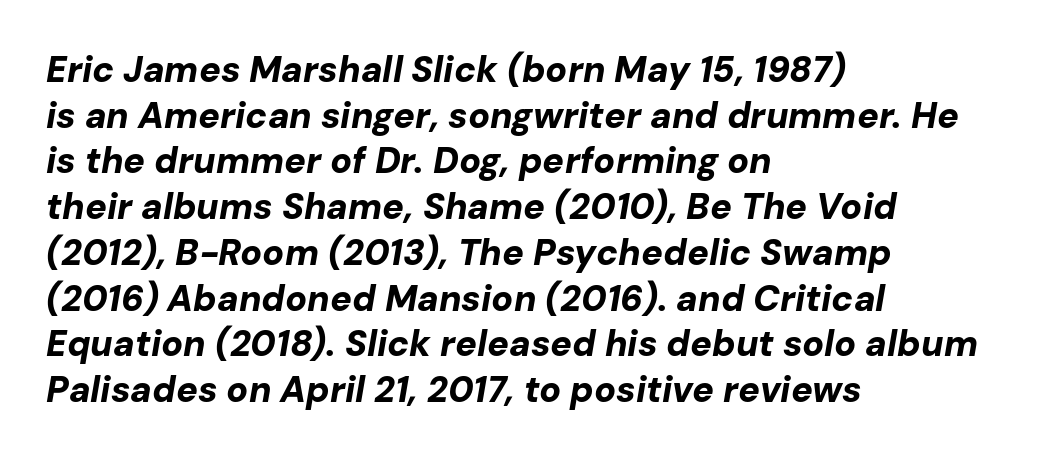
The image shows 36 px bold type, italic (leaning right); set left-aligned, normal line spacing (1.27x), normal letter spacing, not underlined; low stroke contrast and a medium x-height.
